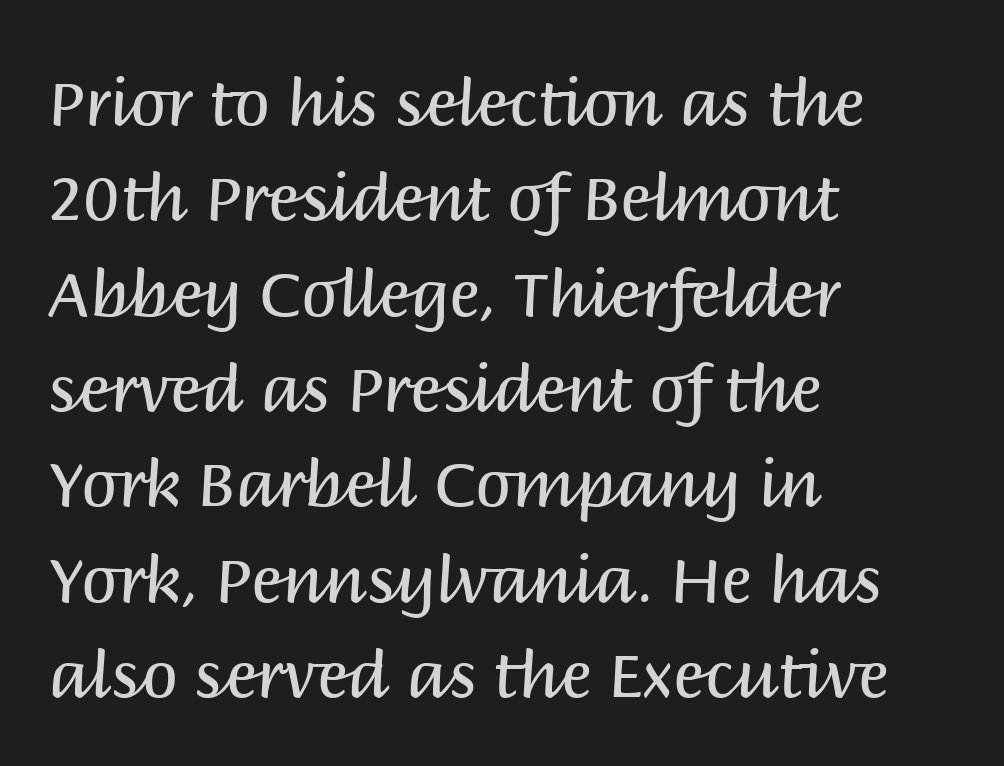
{"serif": "no", "bold": "no", "weight": "regular", "width": "normal", "stroke_contrast": "medium", "x_height": "large", "monospaced": "no", "underline": "no", "align": "left", "line_spacing": "normal", "line_spacing_ratio": 1.49, "letter_spacing": "normal", "letter_spacing_em": 0.0, "glyph_px": 64}
